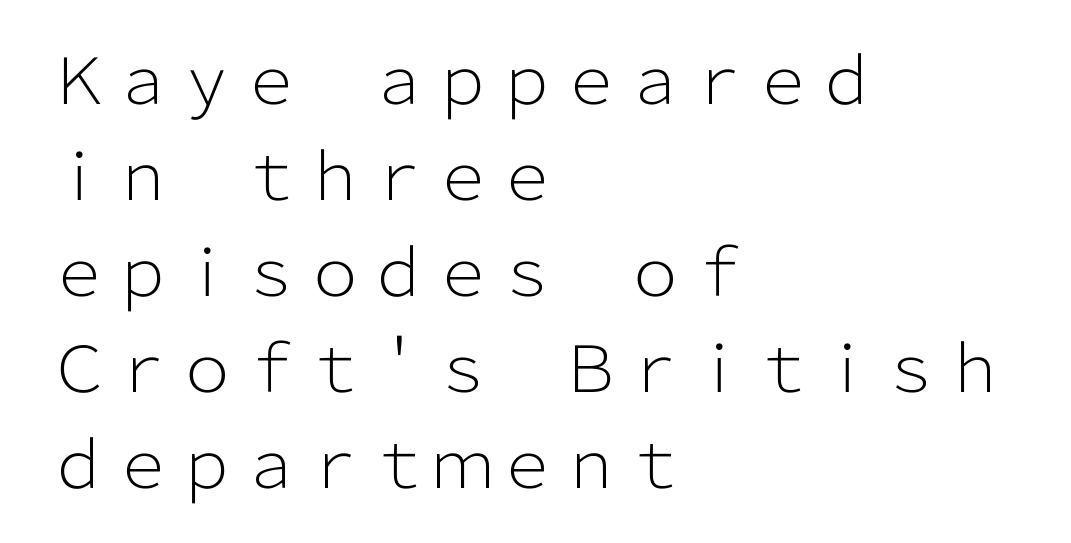
Q: Is the text bold? A: No.
Q: Is the text italic (slanted)? A: No, it is upright.
Q: Is the typeface a serif or a sans-serif typeface? A: Sans-serif.
Q: Is the text underlined? A: No.
Q: How is the paragraph aligned? A: Left-aligned.
Q: Is the spacing between letters normal or unusually wide? A: Normal.
Q: Is the spacing between lines tight, normal or loose? A: Normal.
Q: Width (condensed, normal, or wide)? A: Normal.
Q: Stroke contrast? A: Low.
Q: x-height? A: Medium.
Q: Monospaced? A: No.
